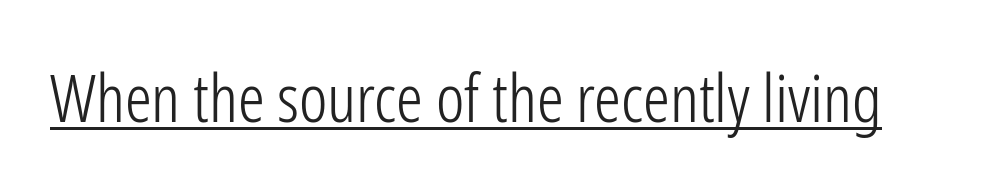
Q: Is the text bold? A: No.
Q: Is the text italic (slanted)? A: No, it is upright.
Q: Is the typeface a serif or a sans-serif typeface? A: Sans-serif.
Q: Is the text underlined? A: Yes.
Q: Is the spacing between letters normal or unusually wide? A: Normal.
Q: Width (condensed, normal, or wide)? A: Condensed.
Q: Stroke contrast? A: Low.
Q: x-height? A: Medium.
Q: Monospaced? A: No.
